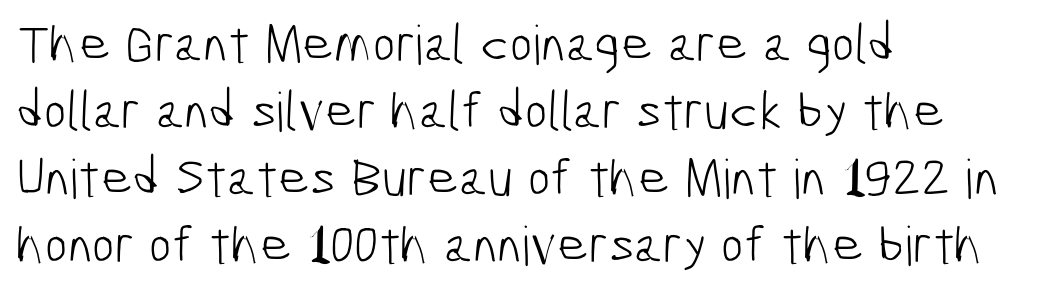
{"serif": "no", "bold": "no", "weight": "light", "width": "condensed", "stroke_contrast": "low", "x_height": "medium", "monospaced": "no", "underline": "no", "align": "left", "line_spacing_ratio": 1.24, "letter_spacing": "normal", "letter_spacing_em": 0.0, "glyph_px": 54}
